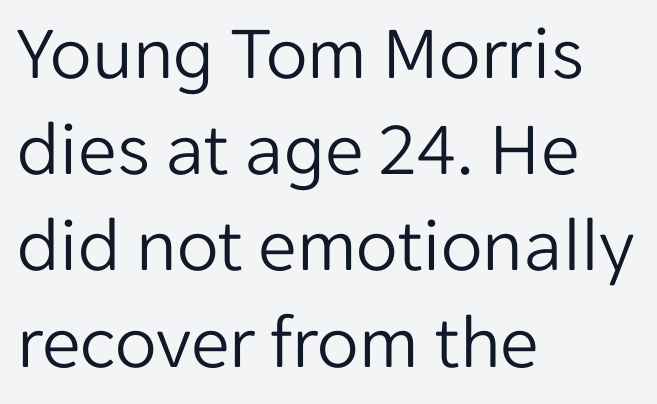
Classification — sans serif. On a weight scale, this lands at 450 or below. Tall strokes in this sample are plumb rather than angled. The typesetter chose a ragged-right arrangement here. Inter-character spacing is left at the font's built-in metrics. Do the characters align in a grid? No, the font is proportional.
